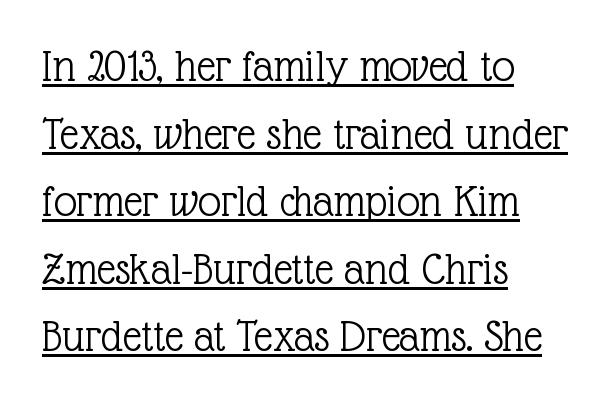
{"serif": "yes", "italic": "no", "bold": "no", "weight": "light", "width": "normal", "x_height": "medium", "monospaced": "no", "underline": "yes", "align": "left", "line_spacing": "normal", "line_spacing_ratio": 1.47, "letter_spacing": "normal", "letter_spacing_em": 0.0, "glyph_px": 46}
